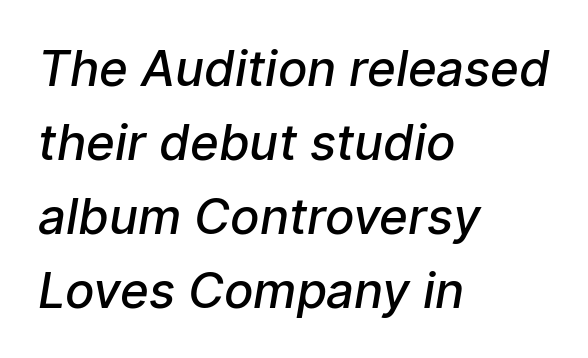
The image shows 49 px semibold sans-serif type; set left-aligned, normal line spacing (1.51x), normal letter spacing, not underlined; low stroke contrast and a medium x-height.
